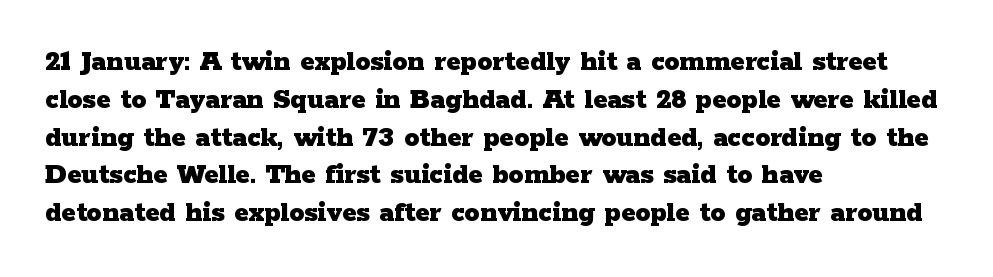
Q: Is the text bold? A: Yes.
Q: Is the text italic (slanted)? A: No, it is upright.
Q: Is the typeface a serif or a sans-serif typeface? A: Serif.
Q: Is the text underlined? A: No.
Q: How is the paragraph aligned? A: Left-aligned.
Q: Is the spacing between letters normal or unusually wide? A: Normal.
Q: Is the spacing between lines tight, normal or loose? A: Normal.
Q: Width (condensed, normal, or wide)? A: Wide.
Q: Stroke contrast? A: Low.
Q: x-height? A: Medium.
Q: Monospaced? A: No.
